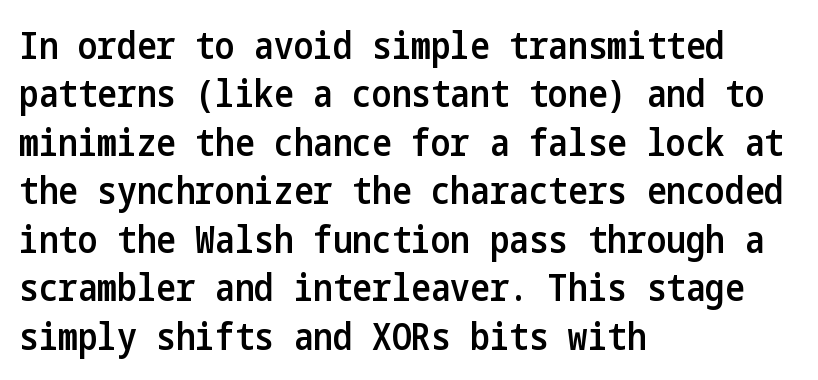
Q: Is the text bold? A: Semi-bold.
Q: Is the text italic (slanted)? A: No, it is upright.
Q: Is the typeface a serif or a sans-serif typeface? A: Sans-serif.
Q: Is the text underlined? A: No.
Q: How is the paragraph aligned? A: Left-aligned.
Q: Is the spacing between letters normal or unusually wide? A: Normal.
Q: Is the spacing between lines tight, normal or loose? A: Normal.
Q: Width (condensed, normal, or wide)? A: Condensed.
Q: Stroke contrast? A: Low.
Q: x-height? A: Medium.
